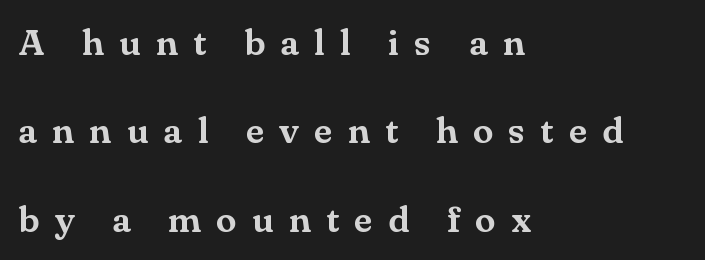
{"serif": "yes", "italic": "no", "width": "normal", "stroke_contrast": "medium", "x_height": "small", "monospaced": "no", "underline": "no", "align": "left", "line_spacing": "loose", "line_spacing_ratio": 2.39, "letter_spacing": "wide", "letter_spacing_em": 0.41, "glyph_px": 37}
